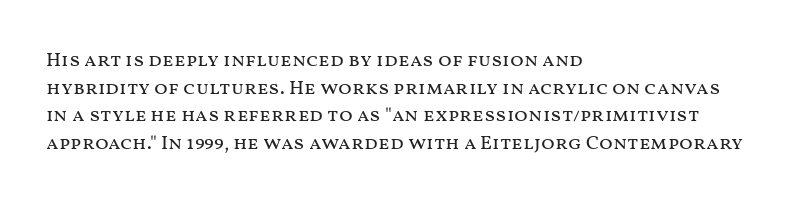
The image shows 20 px text type, upright; set left-aligned, normal line spacing (1.38x), normal letter spacing, not underlined.
